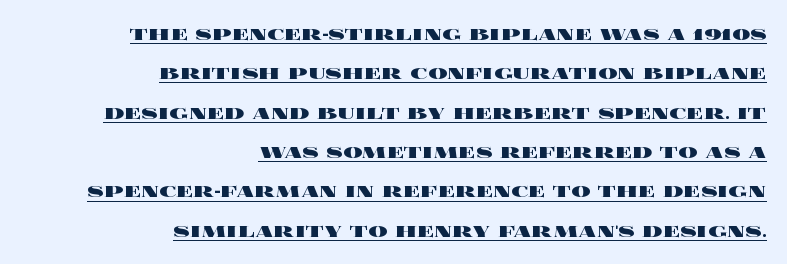
{"italic": "no", "bold": "yes", "underline": "yes", "align": "right", "line_spacing": "normal", "line_spacing_ratio": 1.64, "letter_spacing": "normal", "letter_spacing_em": 0.0, "glyph_px": 24}
